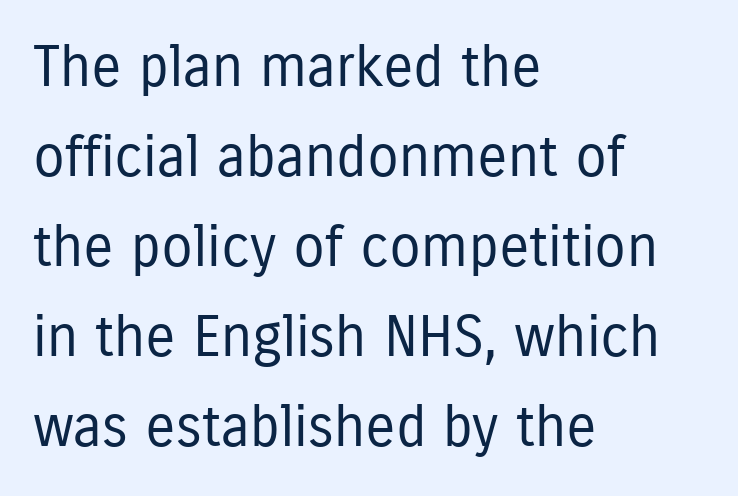
The image shows 57 px regular-weight, condensed sans-serif type, upright; set left-aligned, normal line spacing (1.58x), normal letter spacing, not underlined; low stroke contrast and a medium x-height.
